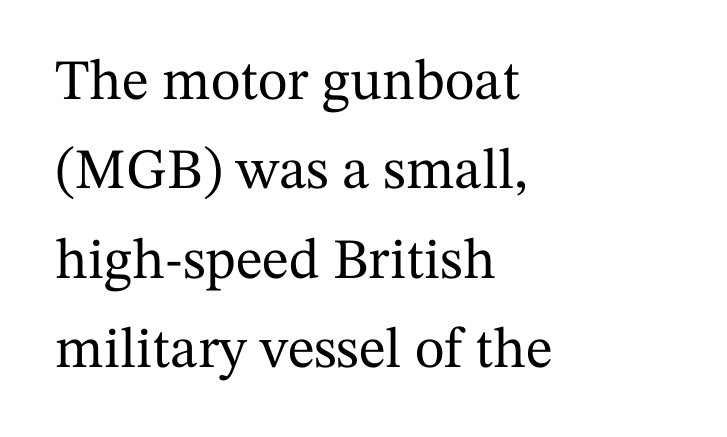
{"serif": "yes", "italic": "no", "width": "normal", "stroke_contrast": "medium", "x_height": "medium", "monospaced": "no", "underline": "no", "align": "left", "line_spacing": "normal", "line_spacing_ratio": 1.57, "letter_spacing": "normal", "letter_spacing_em": 0.0, "glyph_px": 57}
